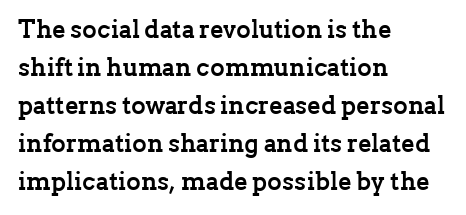
The image shows 25 px bold type, upright; set left-aligned, normal line spacing (1.52x), normal letter spacing, not underlined.
